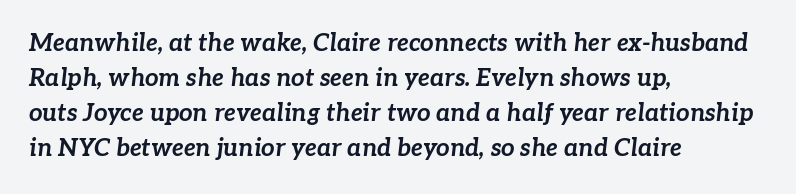
Q: Is the text bold? A: Yes.
Q: Is the text italic (slanted)? A: Yes, it leans right by about 7 degrees.
Q: Is the text underlined? A: No.
Q: How is the paragraph aligned? A: Left-aligned.
Q: Is the spacing between letters normal or unusually wide? A: Normal.
Q: Is the spacing between lines tight, normal or loose? A: Normal.
